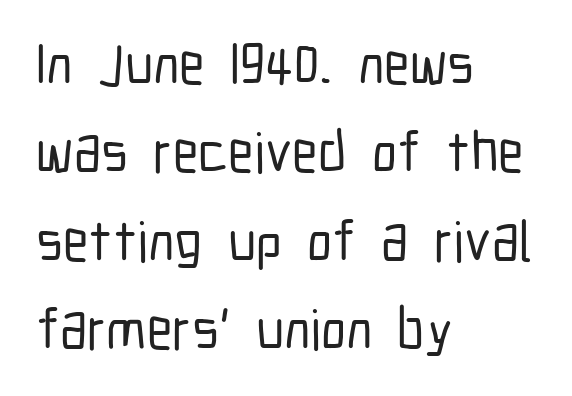
The lines are quadded left. Rows of type keep a routine distance in the vertical direction. Is this a fixed-width face? No — the glyphs have proportional, varying widths. Rule under the text: the space is simply empty. The face used here is a sans, in the tradition of grotesques and geometrics. Do the letters lean? They stand straight.
